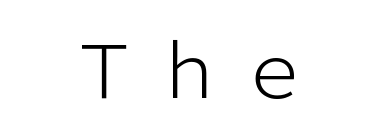
{"serif": "no", "italic": "no", "bold": "no", "weight": "light", "width": "normal", "stroke_contrast": "low", "x_height": "medium", "monospaced": "no", "underline": "no", "glyph_px": 73}
